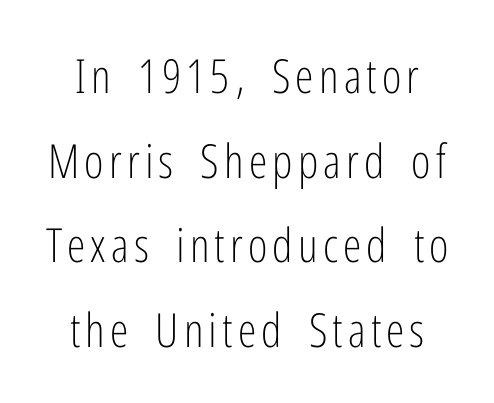
Unlike italic type, these characters show no tilt at all. Character widths vary here, with narrow letters taking less room than wide ones. The glyphs in this specimen are sans serif. Is this a heavy cut? Hardly; it is regular or lighter. Only glyphs here, with clear space below each row.
